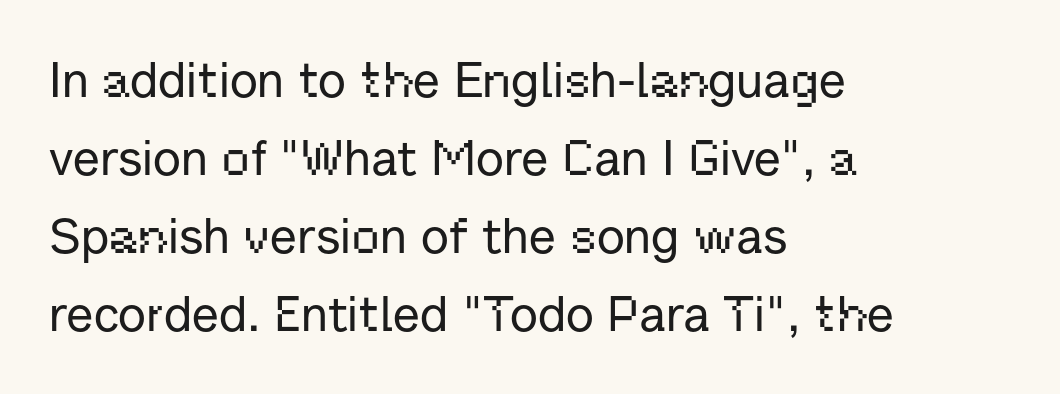
Q: Is the text italic (slanted)? A: No, it is upright.
Q: Is the typeface a serif or a sans-serif typeface? A: Sans-serif.
Q: Is the text underlined? A: No.
Q: How is the paragraph aligned? A: Left-aligned.
Q: Is the spacing between letters normal or unusually wide? A: Normal.
Q: Is the spacing between lines tight, normal or loose? A: Normal.
Q: Width (condensed, normal, or wide)? A: Normal.
Q: Stroke contrast? A: Low.
Q: x-height? A: Medium.
Q: Monospaced? A: No.
